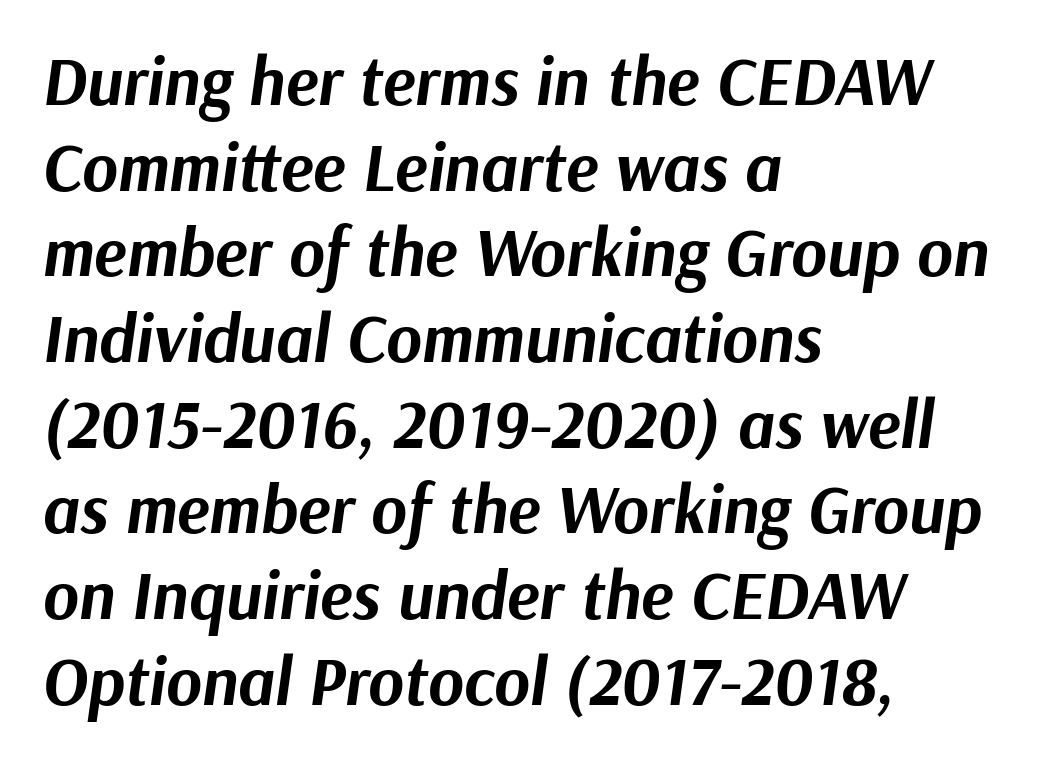
{"italic": "yes", "lean": "right", "slant_degrees": 9, "bold": "yes", "weight": "bold", "width": "normal", "stroke_contrast": "medium", "x_height": "medium", "monospaced": "no", "underline": "no", "align": "left", "line_spacing": "normal", "line_spacing_ratio": 1.26, "letter_spacing": "normal", "letter_spacing_em": 0.0, "glyph_px": 68}
